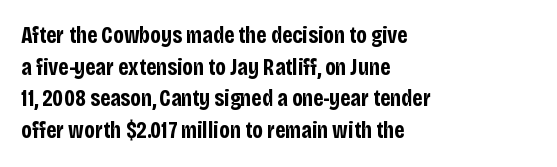
Q: Is the text bold? A: Yes.
Q: Is the text italic (slanted)? A: No, it is upright.
Q: Is the text underlined? A: No.
Q: How is the paragraph aligned? A: Left-aligned.
Q: Is the spacing between letters normal or unusually wide? A: Normal.
Q: Is the spacing between lines tight, normal or loose? A: Normal.
